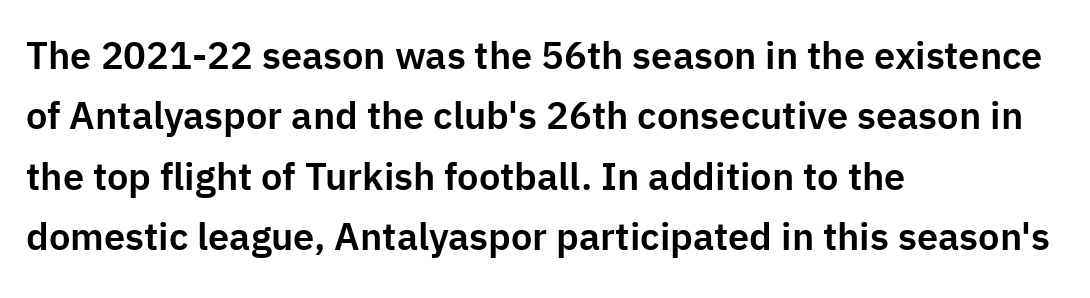
Font category for this specimen: sans-serif. The block of text has a typical density, with ordinary space between rows. The type is set solid horizontally, with unmodified tracking. The lettering stays uniformly vertical, giving the passage a roman look.
